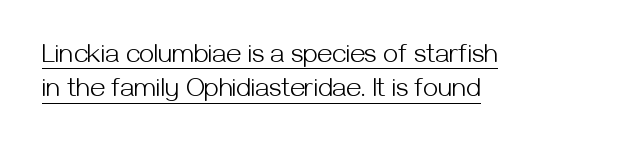
{"italic": "no", "bold": "no", "underline": "yes", "align": "left", "line_spacing": "normal", "line_spacing_ratio": 1.27, "letter_spacing": "normal", "letter_spacing_em": 0.0, "glyph_px": 27}
